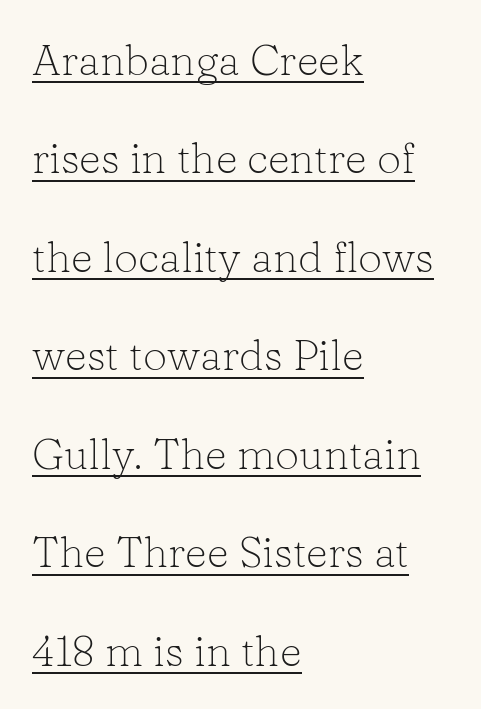
Successive baselines arrive slowly, with a big drop between each. The passage shown has conventional tracking throughout. Quick note: underline on. No italicization has been applied; the sample stays upright. Think of a printed novel: that variable character pitch is what you see here. Stems here are at most as thick as an everyday book face.
